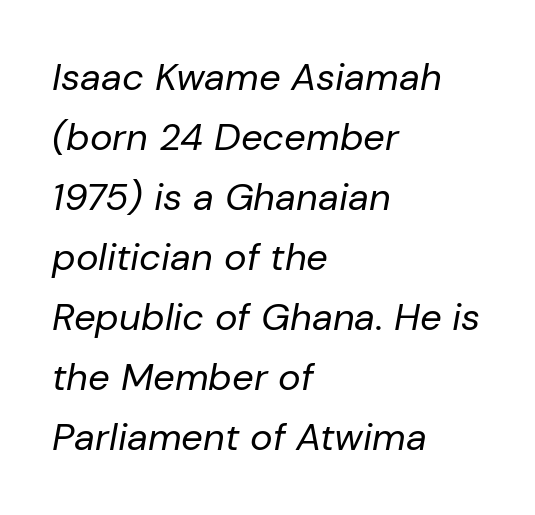
The paragraph has a hard left edge and a soft right edge. A typesetter would call this leading conventional body-copy spacing. Short note: letters normally spaced. Counters stay open thanks to moderate or lighter strokes. This sample uses an oblique cut, with every glyph tilted off the vertical.
